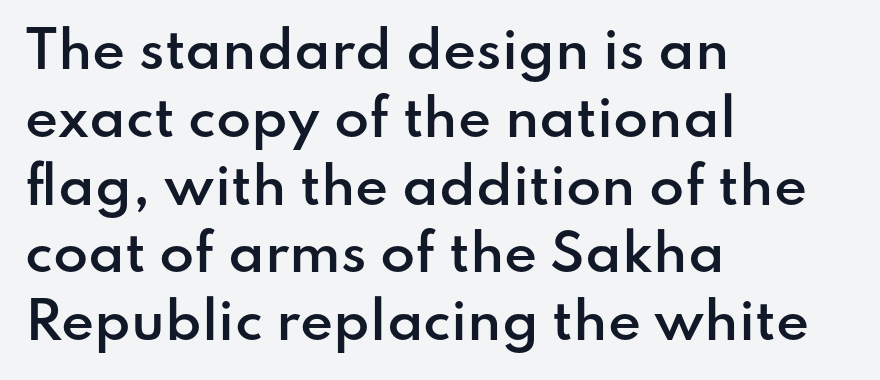
Q: Is the text bold? A: Semi-bold.
Q: Is the text italic (slanted)? A: No, it is upright.
Q: Is the typeface a serif or a sans-serif typeface? A: Sans-serif.
Q: Is the text underlined? A: No.
Q: How is the paragraph aligned? A: Left-aligned.
Q: Is the spacing between letters normal or unusually wide? A: Normal.
Q: Is the spacing between lines tight, normal or loose? A: Normal.
Q: Width (condensed, normal, or wide)? A: Normal.
Q: Stroke contrast? A: Low.
Q: x-height? A: Small.
Q: Monospaced? A: No.
